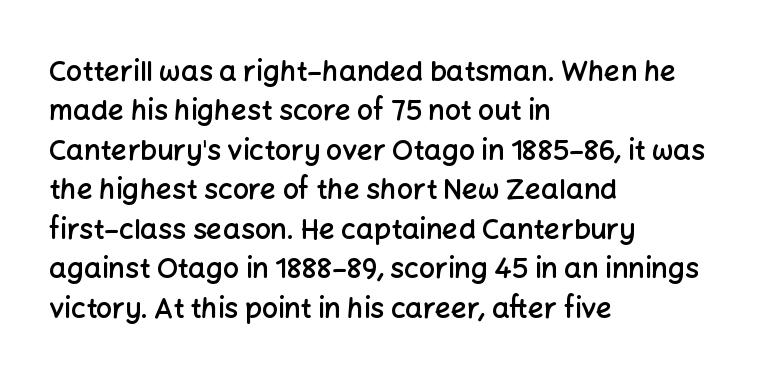
Letterform terminals end flat and unadorned throughout the passage. You could not count columns in this text — the font is proportionally spaced. Short and long lines alike share a common starting point at left. You can tell it's not italic because the verticals are truly vertical. Students, note that the glyphs here touch the page at normal intervals.
